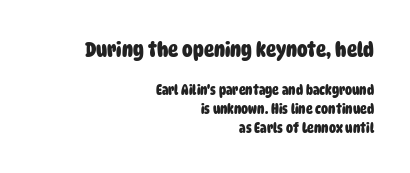
Size contrast runs from large at the top to small at the bottom. A full-strength bold gives these letters their thick strokes. The baseline area is clear. The line-height multiplier appears to be the usual default.
